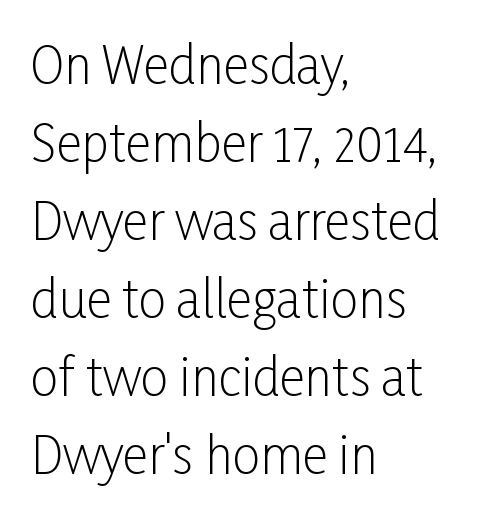
The image shows 50 px light, condensed sans-serif type, upright; set left-aligned, normal line spacing (1.56x), normal letter spacing, not underlined; low stroke contrast and a medium x-height.
